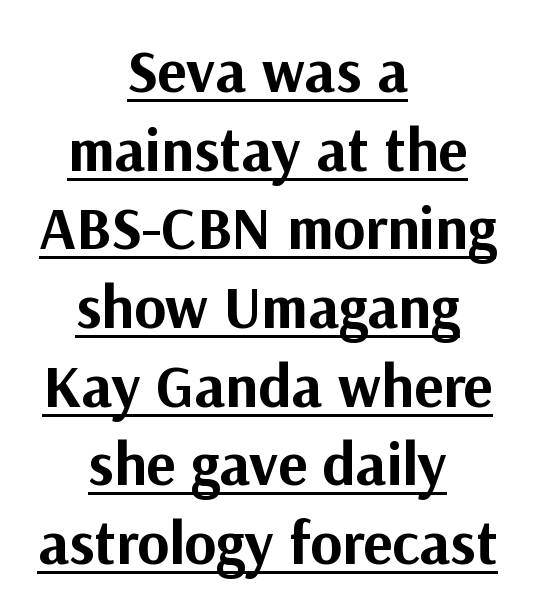
Q: Is the text bold? A: Yes.
Q: Is the text italic (slanted)? A: No, it is upright.
Q: Is the typeface a serif or a sans-serif typeface? A: Sans-serif.
Q: Is the text underlined? A: Yes.
Q: How is the paragraph aligned? A: Centered.
Q: Is the spacing between letters normal or unusually wide? A: Normal.
Q: Is the spacing between lines tight, normal or loose? A: Normal.
Q: Width (condensed, normal, or wide)? A: Normal.
Q: Stroke contrast? A: Medium.
Q: x-height? A: Medium.
Q: Monospaced? A: No.
